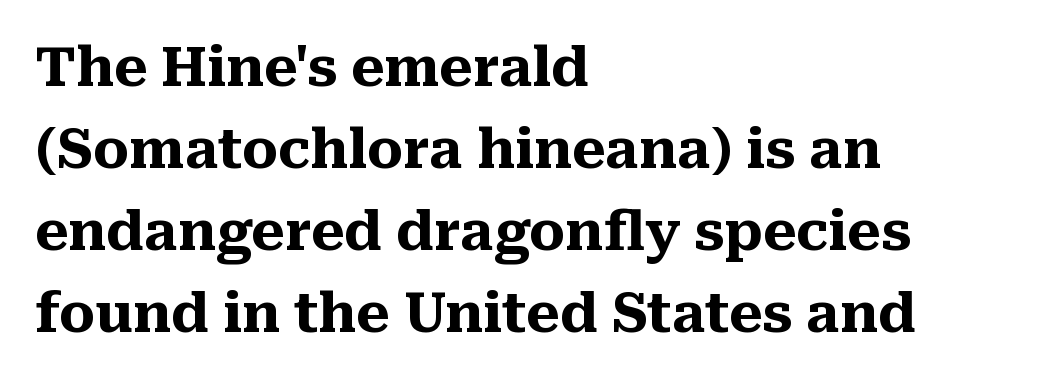
The image shows 54 px heavy serif type, upright; set left-aligned, normal line spacing (1.52x), normal letter spacing, not underlined; medium stroke contrast and a medium x-height.
